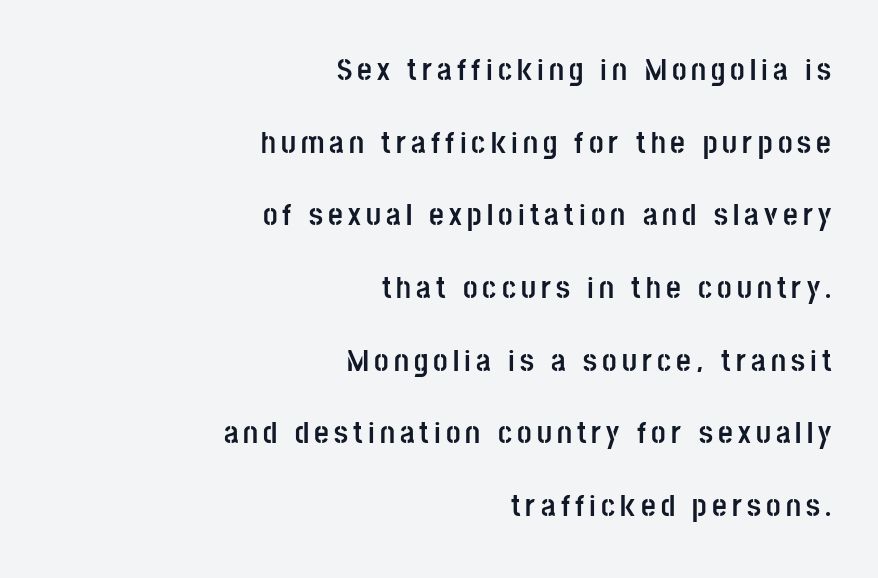
The image shows 32 px semibold, condensed sans-serif type, upright; set right-aligned, loose line spacing (2.27x), not underlined; low stroke contrast and a large x-height.
